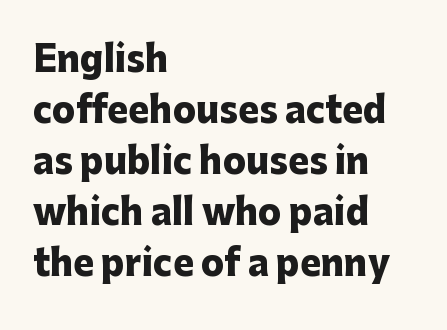
{"serif": "no", "italic": "no", "bold": "yes", "weight": "heavy", "width": "normal", "stroke_contrast": "low", "x_height": "medium", "monospaced": "no", "underline": "no", "align": "left", "line_spacing": "normal", "line_spacing_ratio": 1.46, "letter_spacing": "normal", "letter_spacing_em": 0.0, "glyph_px": 35}
